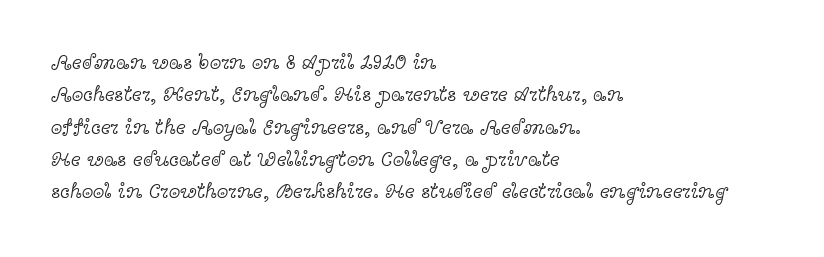
{"italic": "no", "bold": "no", "underline": "no", "align": "left", "line_spacing": "normal", "line_spacing_ratio": 1.54, "letter_spacing": "normal", "letter_spacing_em": 0.0, "glyph_px": 21}
